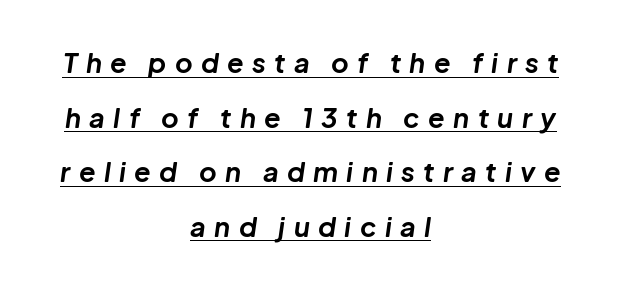
A dark, heavy texture on the line: the type is bold. Underlined type. The horizontal fit of the characters is loose and conspicuously gappy. Does the lettering tilt? It does — this is italic.
